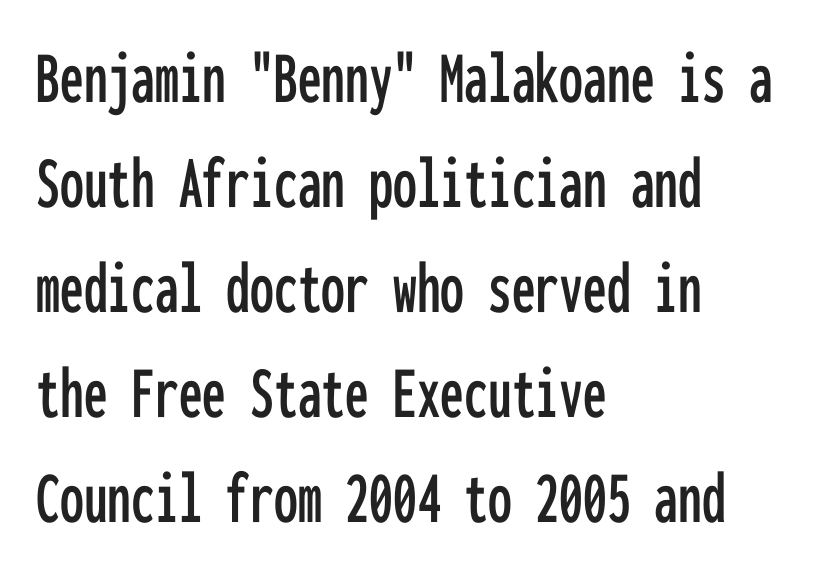
{"serif": "no", "italic": "no", "width": "condensed", "stroke_contrast": "low", "x_height": "medium", "monospaced": "yes", "underline": "no", "align": "left", "line_spacing": "normal", "line_spacing_ratio": 1.38, "letter_spacing": "normal", "letter_spacing_em": 0.0, "glyph_px": 76}
